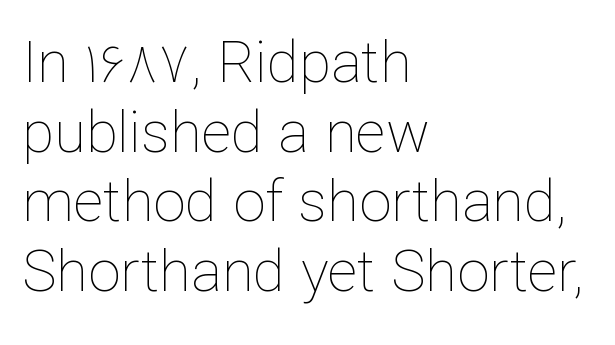
{"italic": "no", "bold": "no", "weight": "thin", "width": "normal", "stroke_contrast": "low", "x_height": "medium", "monospaced": "no", "underline": "no", "align": "left", "line_spacing_ratio": 1.2, "letter_spacing": "normal", "letter_spacing_em": 0.0, "glyph_px": 58}
